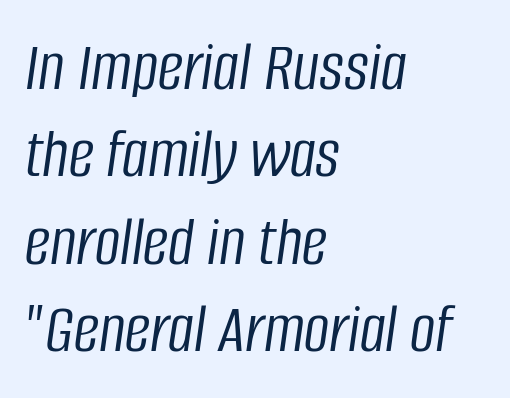
The image shows 71 px light, condensed type, italic (leaning right); set left-aligned, line spacing 1.23x, normal letter spacing, not underlined; low stroke contrast and a large x-height.
